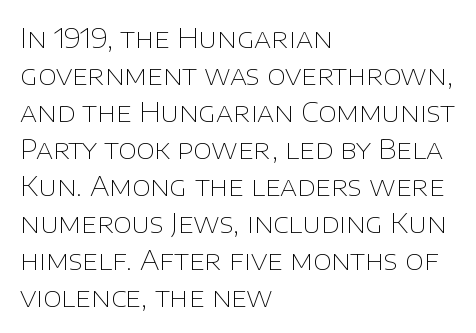
Reading down the block, your eye returns to a fixed left position each line. Tall strokes in this sample are plumb rather than angled. The rendering uses a moderate line-height, typical for paragraphs. This is not heavy type; no bold has been used. Any mark beneath the type? The region is blank. Each word holds together tightly as a unit, with standard inter-letter gaps.
